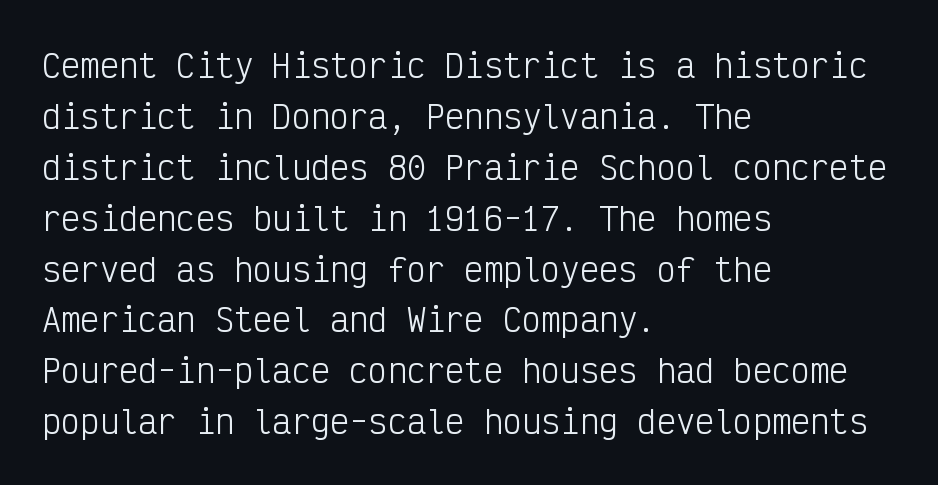
The rendering keeps characters at their native spacing. The lettering stays uniformly vertical, giving the passage a roman look. The passage shown is not bold in any degree. Check where the strokes stop: nothing finishes them off — pure sans. Where is the straight margin? On the left.
